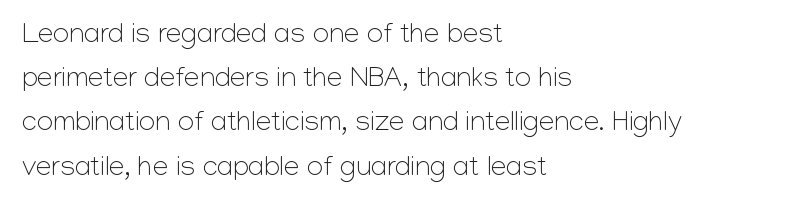
{"serif": "no", "italic": "no", "bold": "no", "weight": "light", "width": "normal", "stroke_contrast": "low", "x_height": "medium", "monospaced": "no", "underline": "no", "align": "left", "line_spacing": "normal", "line_spacing_ratio": 1.58, "letter_spacing": "normal", "letter_spacing_em": 0.0, "glyph_px": 28}
